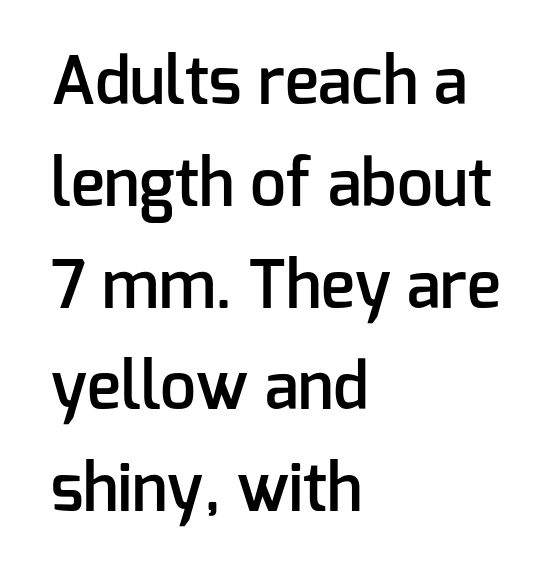
Q: Is the text bold? A: Semi-bold.
Q: Is the text italic (slanted)? A: No, it is upright.
Q: Is the typeface a serif or a sans-serif typeface? A: Sans-serif.
Q: Is the text underlined? A: No.
Q: How is the paragraph aligned? A: Left-aligned.
Q: Is the spacing between letters normal or unusually wide? A: Normal.
Q: Is the spacing between lines tight, normal or loose? A: Normal.
Q: Width (condensed, normal, or wide)? A: Normal.
Q: Stroke contrast? A: Low.
Q: x-height? A: Medium.
Q: Monospaced? A: No.
